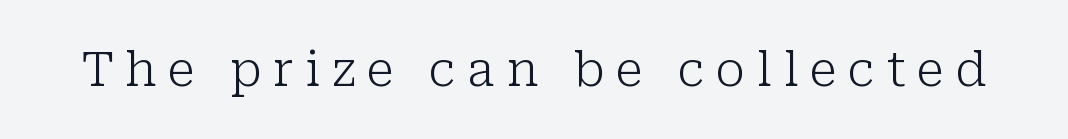
Is this a fixed-width face? No — the glyphs have proportional, varying widths. The rendering shows small feet on the letterforms — a serif design. The cut favours lightness, reaching ordinary text weight at its darkest. Quick note: underline off.
